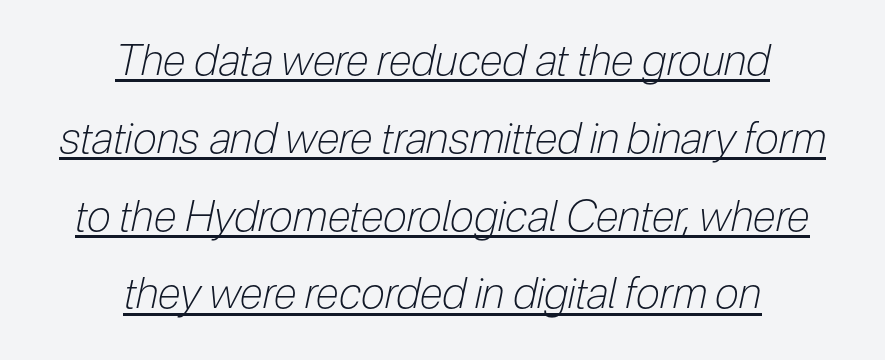
The rendering keeps characters at their native spacing. The paragraph shown floats in the horizontal middle. When letters slant like this, we call the style italic. Underline: present. The strokes are not fattened; the text isn't bold.
